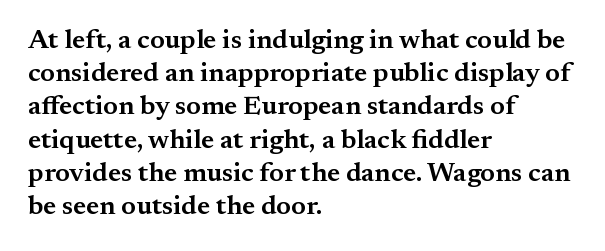
Q: Is the text bold? A: Semi-bold.
Q: Is the text italic (slanted)? A: No, it is upright.
Q: Is the text underlined? A: No.
Q: How is the paragraph aligned? A: Left-aligned.
Q: Is the spacing between letters normal or unusually wide? A: Normal.
